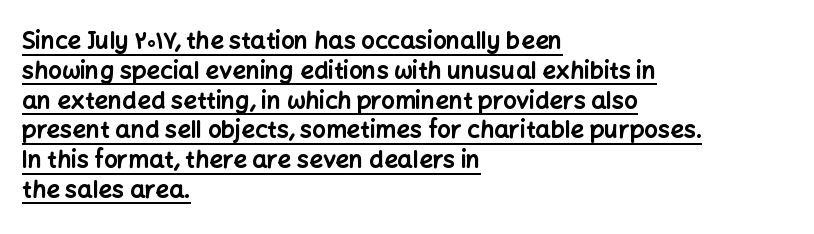
Q: Is the text bold? A: Yes.
Q: Is the text italic (slanted)? A: No, it is upright.
Q: Is the text underlined? A: Yes.
Q: How is the paragraph aligned? A: Left-aligned.
Q: Is the spacing between letters normal or unusually wide? A: Normal.
